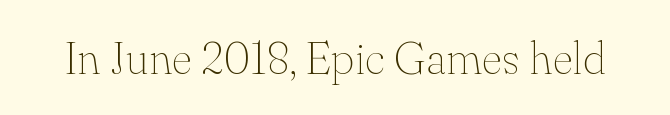
This sample has the flowing, uneven cadence of proportional lettering. The rendering keeps characters at their native spacing. Letters have the restrained weight of plain body copy at most. The specimen reads as upright at a glance.
